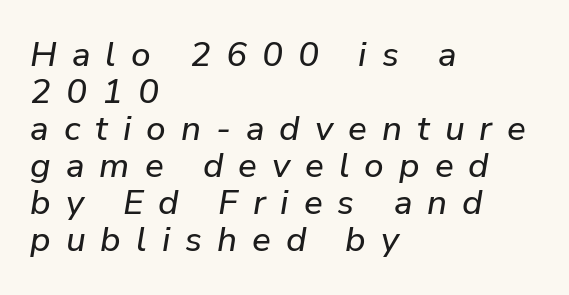
Is the letter spacing exaggerated? Yes — the characters are pushed far apart. In CSS terms this would be text-align: left. Leading is clearly below the norm, producing a dense column. Slanted lettering throughout. The passage shown is typed in a proportional face where columns would drift. Nobody drew a line under any word here.
